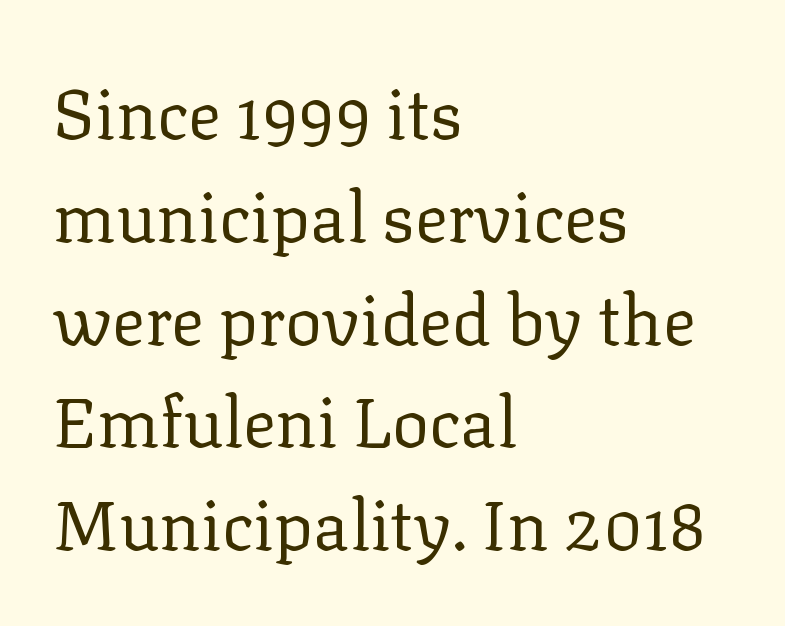
{"serif": "yes", "italic": "no", "bold": "no", "weight": "regular", "width": "normal", "stroke_contrast": "low", "x_height": "medium", "monospaced": "no", "underline": "no", "align": "left", "line_spacing": "normal", "line_spacing_ratio": 1.49, "letter_spacing": "normal", "letter_spacing_em": 0.0, "glyph_px": 69}
